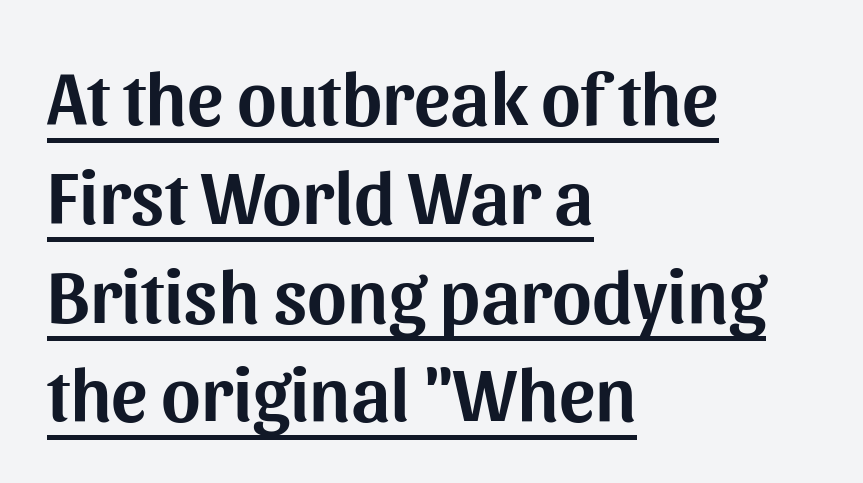
Q: Is the text italic (slanted)? A: No, it is upright.
Q: Is the typeface a serif or a sans-serif typeface? A: Sans-serif.
Q: Is the text underlined? A: Yes.
Q: How is the paragraph aligned? A: Left-aligned.
Q: Is the spacing between letters normal or unusually wide? A: Normal.
Q: Is the spacing between lines tight, normal or loose? A: Normal.
Q: Width (condensed, normal, or wide)? A: Normal.
Q: Stroke contrast? A: Medium.
Q: x-height? A: Medium.
Q: Monospaced? A: No.
